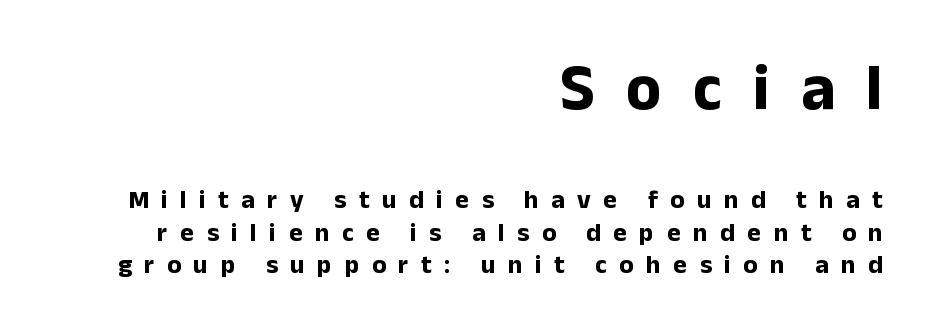
The image shows 65 px bold sans-serif type, upright; set right-aligned, normal line spacing (1.26x), unusually wide letter spacing (+0.48 em), not underlined; the first (top) block is 2.5x larger; low stroke contrast and a medium x-height.
